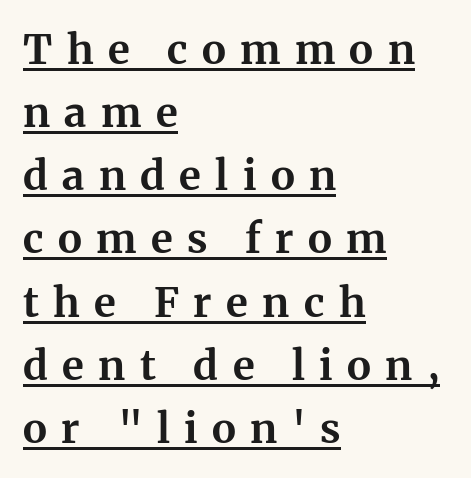
{"serif": "yes", "italic": "no", "bold": "yes", "weight": "bold", "width": "normal", "stroke_contrast": "medium", "x_height": "medium", "monospaced": "no", "underline": "yes", "align": "left", "line_spacing": "normal", "line_spacing_ratio": 1.54, "letter_spacing": "wide", "letter_spacing_em": 0.35, "glyph_px": 41}
